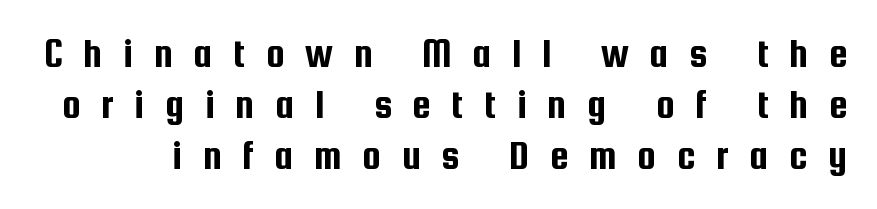
The image shows 42 px condensed sans-serif type, upright; set line spacing 1.22x, unusually wide letter spacing (+0.49 em), not underlined; low stroke contrast and a medium x-height.
